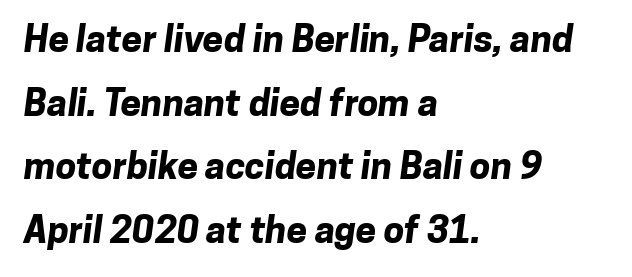
The image shows 37 px bold sans-serif type; set left-aligned, line spacing 1.72x, normal letter spacing, not underlined; low stroke contrast and a medium x-height.
